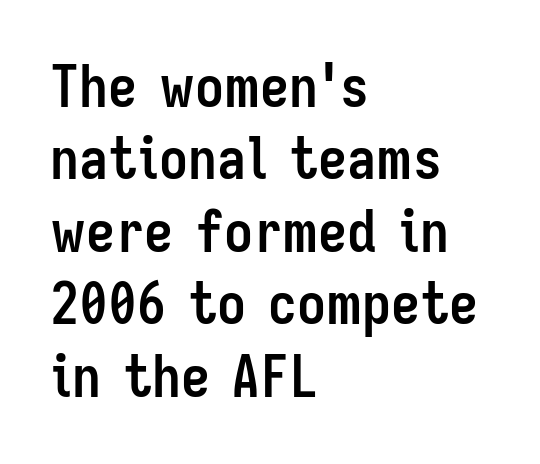
The image shows 58 px semibold, condensed sans-serif type, upright; set left-aligned, normal line spacing (1.25x), normal letter spacing, not underlined; low stroke contrast and a medium x-height.
